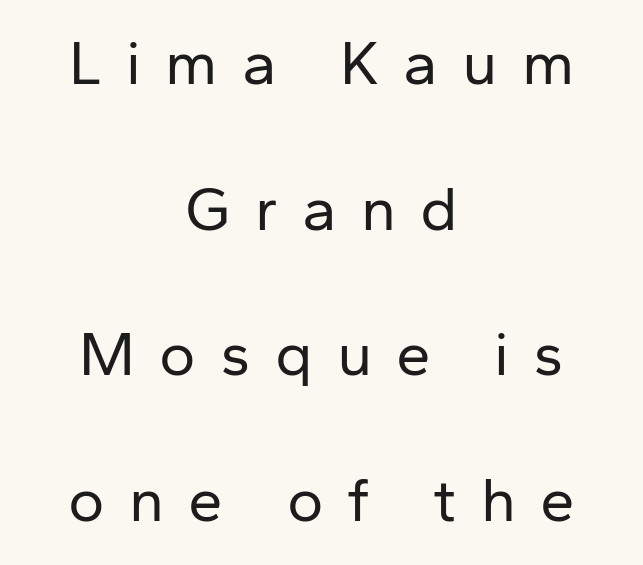
Q: Is the text bold? A: No.
Q: Is the text italic (slanted)? A: No, it is upright.
Q: Is the typeface a serif or a sans-serif typeface? A: Sans-serif.
Q: Is the text underlined? A: No.
Q: How is the paragraph aligned? A: Centered.
Q: Is the spacing between letters normal or unusually wide? A: Unusually wide.
Q: Is the spacing between lines tight, normal or loose? A: Loose.
Q: Width (condensed, normal, or wide)? A: Normal.
Q: Stroke contrast? A: Low.
Q: x-height? A: Medium.
Q: Monospaced? A: No.
